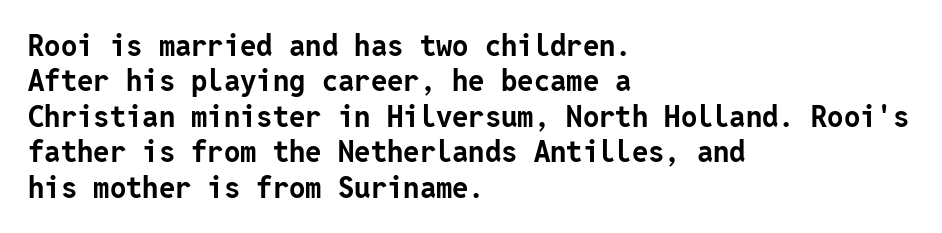
Q: Is the text bold? A: Yes.
Q: Is the text italic (slanted)? A: No, it is upright.
Q: Is the typeface a serif or a sans-serif typeface? A: Sans-serif.
Q: Is the text underlined? A: No.
Q: How is the paragraph aligned? A: Left-aligned.
Q: Is the spacing between letters normal or unusually wide? A: Normal.
Q: Width (condensed, normal, or wide)? A: Normal.
Q: Stroke contrast? A: Low.
Q: x-height? A: Medium.
